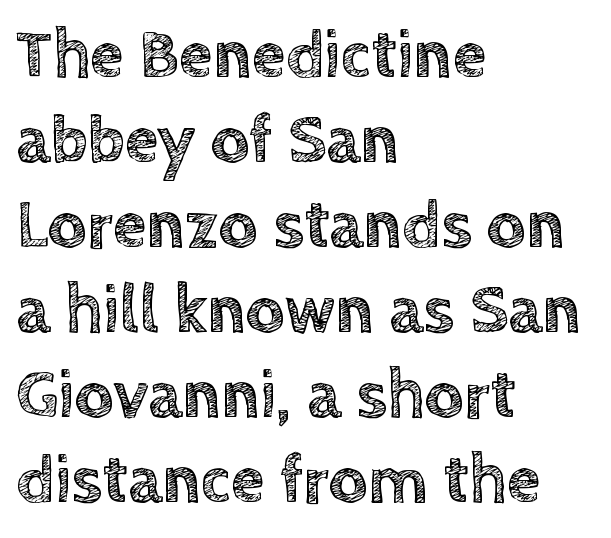
The image shows 68 px text type, upright; set left-aligned, normal line spacing (1.25x), normal letter spacing, not underlined; a large x-height.
